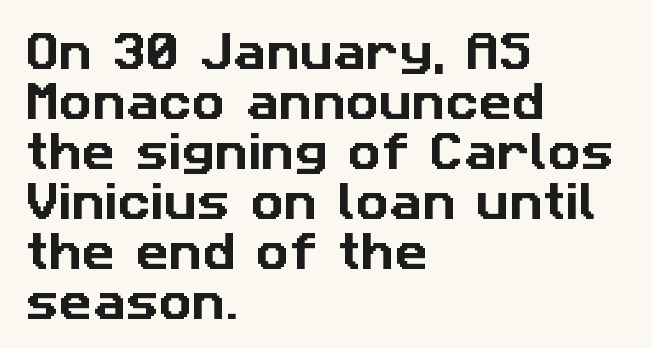
Think of a printed novel: that variable character pitch is what you see here. Students, note that the glyphs here touch the page at normal intervals. Honestly, there is no underline to notice here at all. Alignment: flush left. Typographically, this falls in the sans-serif category.
